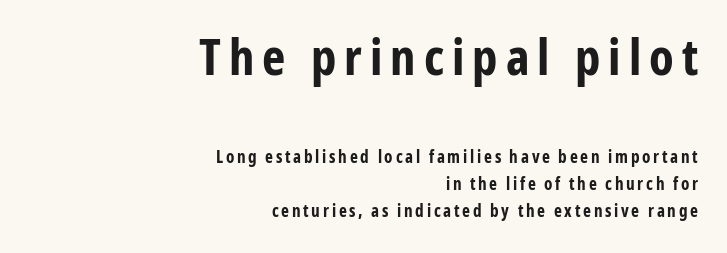
Q: Is the text bold? A: Yes.
Q: Is the text italic (slanted)? A: No, it is upright.
Q: Is the typeface a serif or a sans-serif typeface? A: Sans-serif.
Q: Is the text underlined? A: No.
Q: How is the paragraph aligned? A: Right-aligned.
Q: Is the spacing between lines tight, normal or loose? A: Normal.
Q: Which block of text is set in a larger size, the first (top) or the second (bottom)? A: The first (top) one.
Q: Width (condensed, normal, or wide)? A: Condensed.
Q: Stroke contrast? A: Low.
Q: x-height? A: Medium.
Q: Monospaced? A: No.
